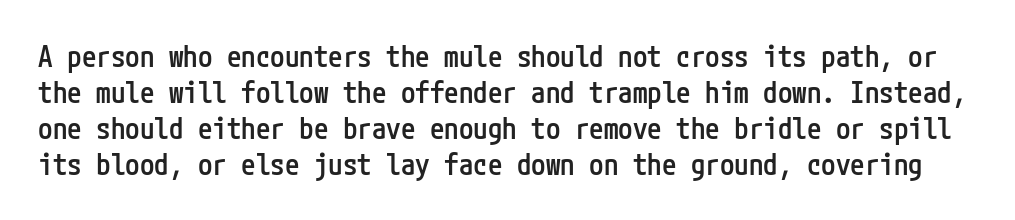
Q: Is the text bold? A: Semi-bold.
Q: Is the text italic (slanted)? A: No, it is upright.
Q: Is the typeface a serif or a sans-serif typeface? A: Sans-serif.
Q: Is the text underlined? A: No.
Q: Is the spacing between letters normal or unusually wide? A: Normal.
Q: Width (condensed, normal, or wide)? A: Condensed.
Q: Stroke contrast? A: Low.
Q: x-height? A: Medium.
